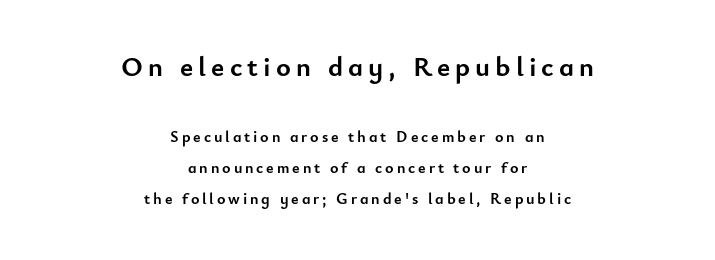
{"serif": "no", "italic": "no", "bold": "yes", "weight": "semibold", "width": "normal", "stroke_contrast": "low", "x_height": "small", "monospaced": "no", "underline": "no", "align": "center", "line_spacing": "loose", "line_spacing_ratio": 1.95, "larger_block": "first", "size_ratio": 1.75, "glyph_px": 28}
